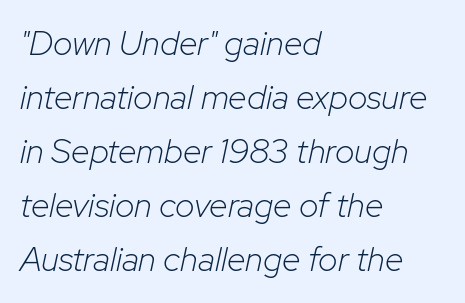
{"italic": "yes", "lean": "right", "slant_degrees": 12, "bold": "no", "weight": "light", "width": "normal", "stroke_contrast": "low", "x_height": "medium", "monospaced": "no", "underline": "no", "align": "left", "line_spacing": "normal", "line_spacing_ratio": 1.59, "letter_spacing": "normal", "letter_spacing_em": 0.0, "glyph_px": 34}
